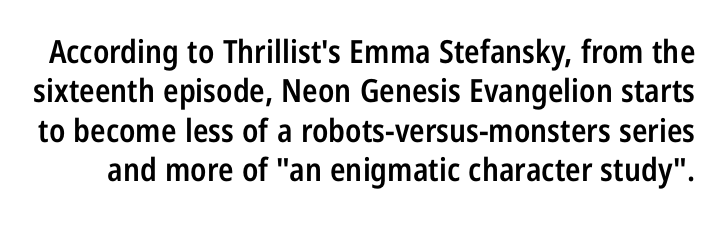
The image shows 32 px semibold, condensed sans-serif type, upright; set line spacing 1.23x, normal letter spacing, not underlined; low stroke contrast and a medium x-height.
